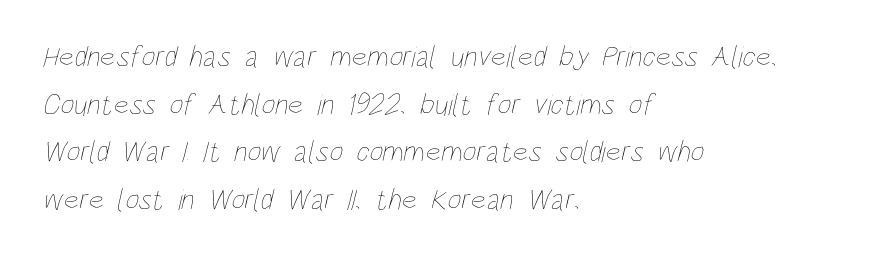
The image shows 30 px thin, condensed type; set left-aligned, normal line spacing (1.59x), normal letter spacing, not underlined; low stroke contrast and a large x-height.
